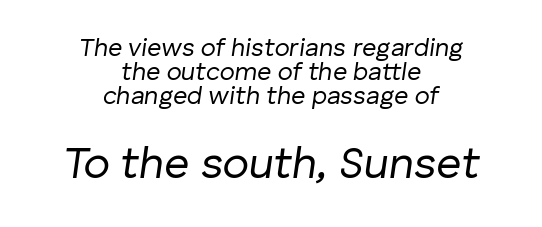
The image shows 44 px regular-weight type, italic (leaning right); set centered, tight line spacing (0.96x), normal letter spacing, not underlined; the second (bottom) block is 1.76x larger; low stroke contrast and a medium x-height.
